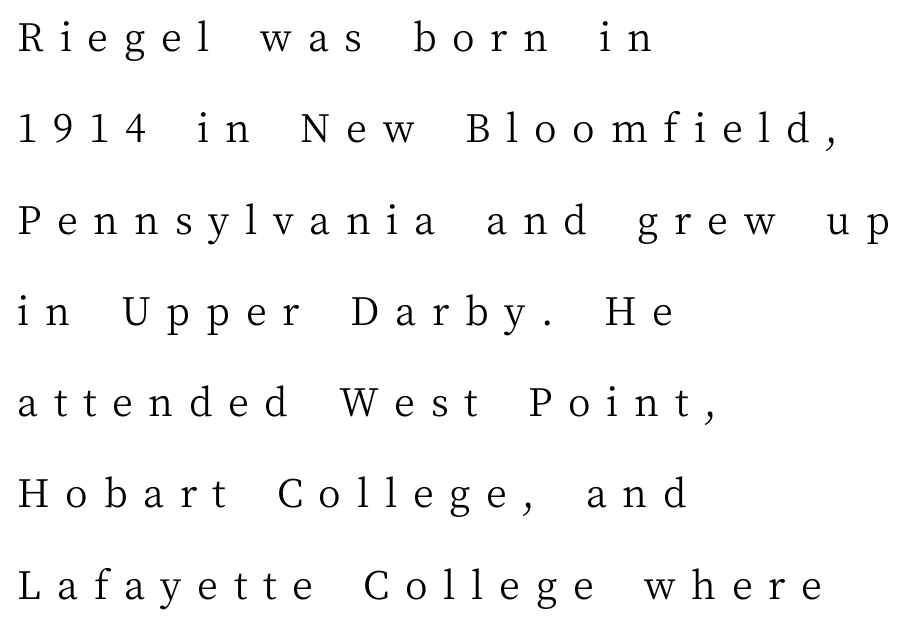
Q: Is the text bold? A: No.
Q: Is the text italic (slanted)? A: No, it is upright.
Q: Is the typeface a serif or a sans-serif typeface? A: Serif.
Q: Is the text underlined? A: No.
Q: How is the paragraph aligned? A: Left-aligned.
Q: Is the spacing between letters normal or unusually wide? A: Unusually wide.
Q: Is the spacing between lines tight, normal or loose? A: Loose.
Q: Width (condensed, normal, or wide)? A: Normal.
Q: Stroke contrast? A: Medium.
Q: x-height? A: Medium.
Q: Monospaced? A: No.
